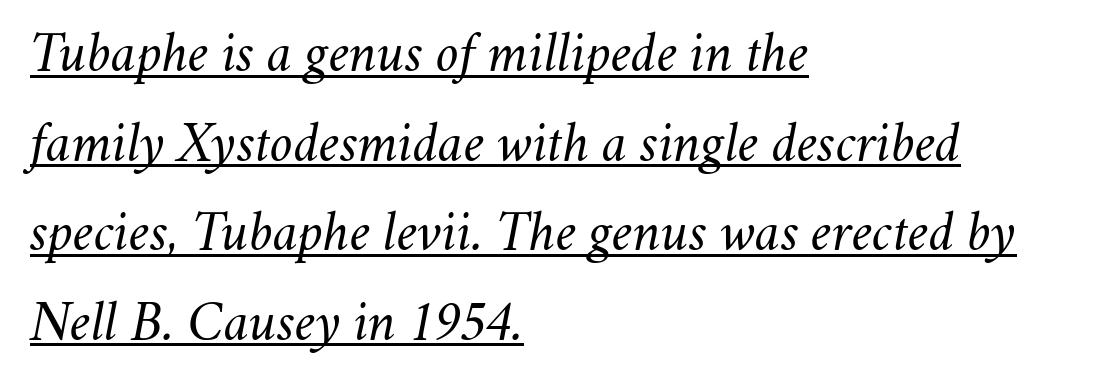
Q: Is the text bold? A: No.
Q: Is the text italic (slanted)? A: Yes, it leans right by about 11 degrees.
Q: Is the text underlined? A: Yes.
Q: How is the paragraph aligned? A: Left-aligned.
Q: Is the spacing between letters normal or unusually wide? A: Normal.
Q: Is the spacing between lines tight, normal or loose? A: Normal.
Q: Width (condensed, normal, or wide)? A: Normal.
Q: Stroke contrast? A: Medium.
Q: x-height? A: Small.
Q: Monospaced? A: No.
